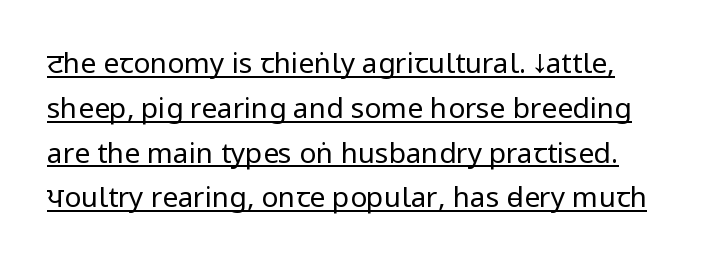
The image shows 28 px regular-weight, condensed sans-serif type, upright; set left-aligned, normal line spacing (1.6x), normal letter spacing, underlined; low stroke contrast and a large x-height.
